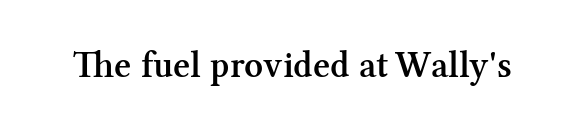
{"serif": "yes", "italic": "no", "bold": "semi", "weight": "semibold", "width": "normal", "stroke_contrast": "medium", "x_height": "medium", "monospaced": "no", "underline": "no", "letter_spacing": "normal", "letter_spacing_em": 0.0, "glyph_px": 37}
